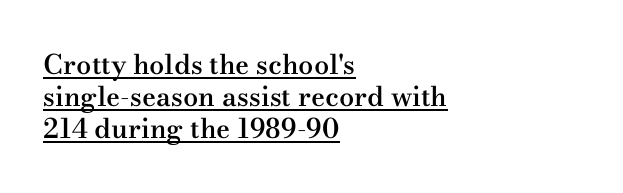
Q: Is the text bold? A: Semi-bold.
Q: Is the text italic (slanted)? A: No, it is upright.
Q: Is the text underlined? A: Yes.
Q: How is the paragraph aligned? A: Left-aligned.
Q: Is the spacing between letters normal or unusually wide? A: Normal.
